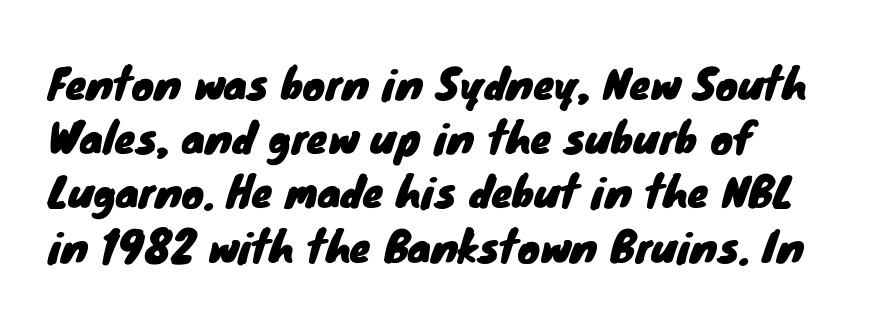
{"serif": "no", "width": "normal", "stroke_contrast": "low", "x_height": "small", "monospaced": "no", "underline": "no", "align": "left", "line_spacing": "normal", "line_spacing_ratio": 1.29, "letter_spacing": "normal", "letter_spacing_em": 0.0, "glyph_px": 42}
